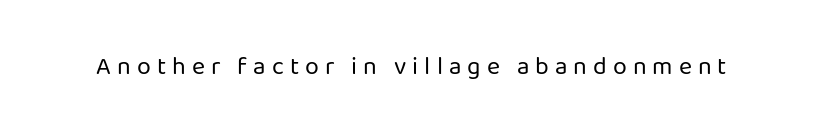
The image shows 25 px text type, upright; set unusually wide letter spacing (+0.24 em), not underlined.
